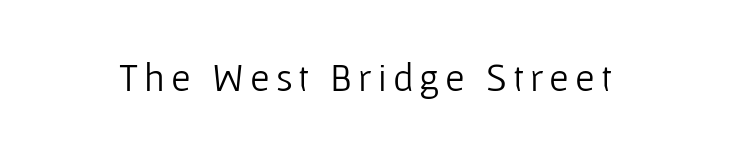
The image shows 40 px light sans-serif type, upright; set not underlined; low stroke contrast and a medium x-height.
